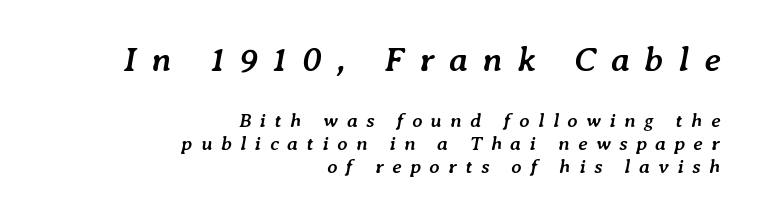
Q: Is the text bold? A: Yes.
Q: Is the text italic (slanted)? A: Yes, it leans right by about 7 degrees.
Q: Is the text underlined? A: No.
Q: How is the paragraph aligned? A: Right-aligned.
Q: Is the spacing between letters normal or unusually wide? A: Unusually wide.
Q: Which block of text is set in a larger size, the first (top) or the second (bottom)? A: The first (top) one.
Q: Width (condensed, normal, or wide)? A: Normal.
Q: Stroke contrast? A: Low.
Q: x-height? A: Medium.
Q: Monospaced? A: No.
